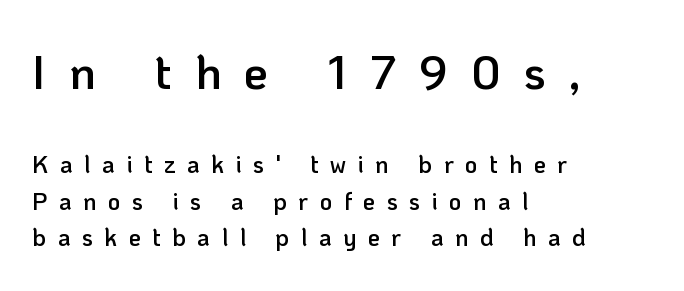
The emphasis by scale lands on block number one, above. When letters stand straight like this, we call the style roman or upright. A typesetter would call this leading conventional body-copy spacing. There is plenty of visible air inserted between adjacent glyphs.
